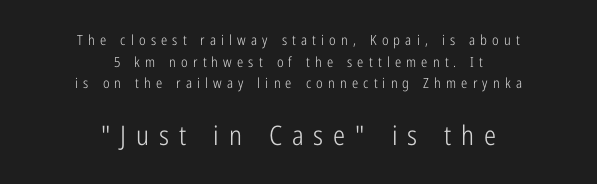
Caption: upper text group reduced, lower text group enlarged. Students, note that the glyphs here are deliberately spaced far apart. Beneath every word, the page is bare. A student would call this center alignment; a typographer would say set centered. Is this a heavy cut? Hardly; it is regular or lighter. Notice how descenders clear the ascenders below comfortably — that's standard leading.
